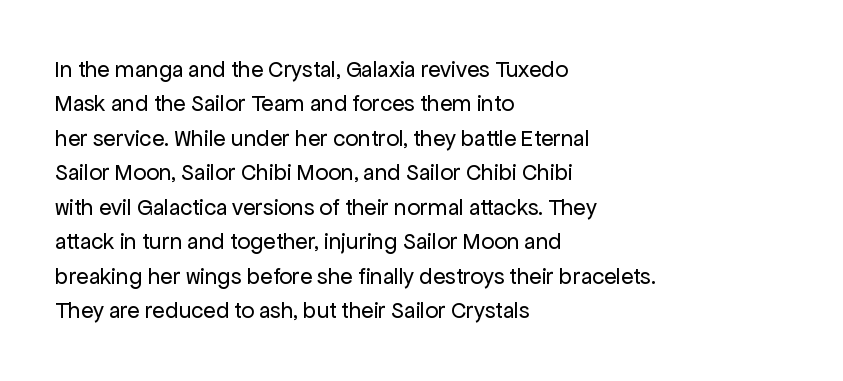
The image shows 23 px text type, upright; set left-aligned, normal line spacing (1.5x), normal letter spacing, not underlined.
